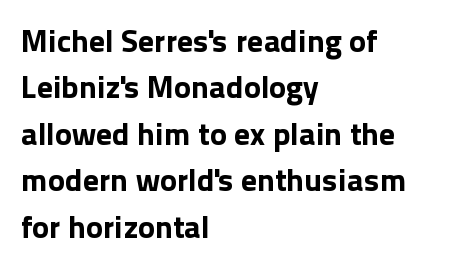
Q: Is the text bold? A: Yes.
Q: Is the text italic (slanted)? A: No, it is upright.
Q: Is the typeface a serif or a sans-serif typeface? A: Sans-serif.
Q: Is the text underlined? A: No.
Q: How is the paragraph aligned? A: Left-aligned.
Q: Is the spacing between letters normal or unusually wide? A: Normal.
Q: Is the spacing between lines tight, normal or loose? A: Normal.
Q: Width (condensed, normal, or wide)? A: Normal.
Q: x-height? A: Medium.
Q: Monospaced? A: No.
